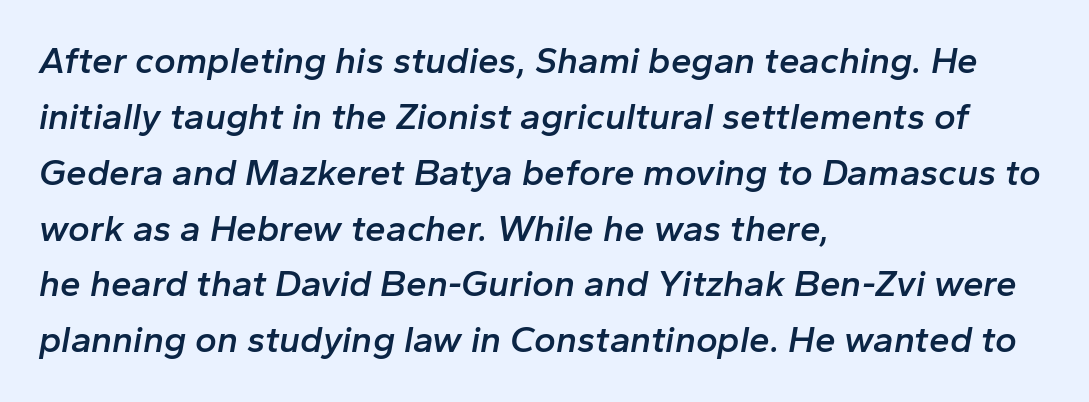
{"italic": "yes", "lean": "right", "slant_degrees": 10, "bold": "semi", "weight": "semibold", "width": "normal", "stroke_contrast": "low", "x_height": "medium", "monospaced": "no", "underline": "no", "align": "left", "line_spacing": "normal", "line_spacing_ratio": 1.51, "letter_spacing": "normal", "letter_spacing_em": 0.0, "glyph_px": 37}
